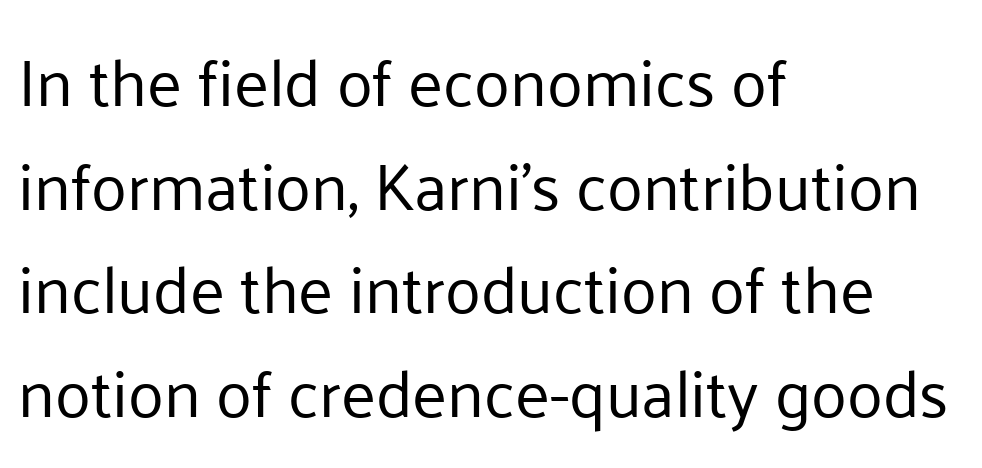
Q: Is the text bold? A: No.
Q: Is the text italic (slanted)? A: No, it is upright.
Q: Is the typeface a serif or a sans-serif typeface? A: Sans-serif.
Q: Is the text underlined? A: No.
Q: How is the paragraph aligned? A: Left-aligned.
Q: Is the spacing between letters normal or unusually wide? A: Normal.
Q: Is the spacing between lines tight, normal or loose? A: Normal.
Q: Width (condensed, normal, or wide)? A: Normal.
Q: Stroke contrast? A: Low.
Q: x-height? A: Medium.
Q: Monospaced? A: No.
